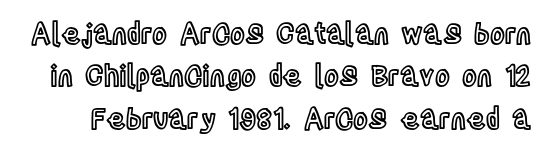
Q: Is the text italic (slanted)? A: No, it is upright.
Q: Is the text underlined? A: No.
Q: Is the spacing between letters normal or unusually wide? A: Normal.
Q: Is the spacing between lines tight, normal or loose? A: Normal.
Q: Width (condensed, normal, or wide)? A: Condensed.
Q: x-height? A: Large.
Q: Monospaced? A: No.
